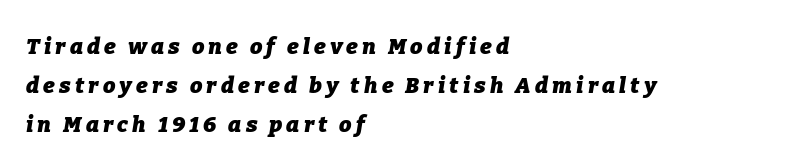
The image shows 22 px bold type, italic (leaning right); set left-aligned, line spacing 1.77x, not underlined.
